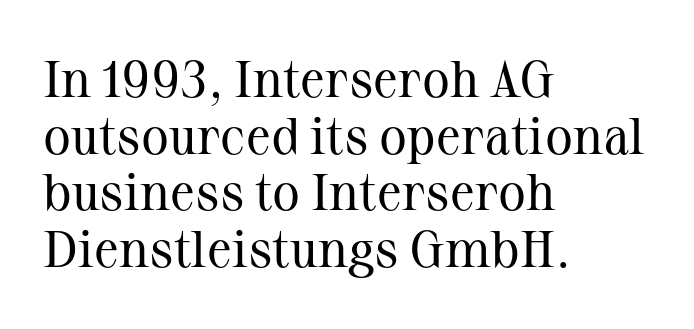
{"serif": "yes", "italic": "no", "bold": "no", "weight": "regular", "width": "normal", "stroke_contrast": "medium", "x_height": "medium", "monospaced": "no", "underline": "no", "align": "left", "line_spacing": "tight", "line_spacing_ratio": 1.09, "letter_spacing": "normal", "letter_spacing_em": 0.0, "glyph_px": 52}
